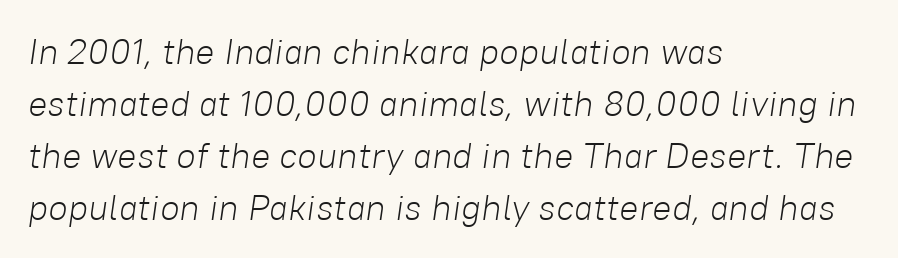
The image shows 36 px light type, italic (leaning right); set left-aligned, normal line spacing (1.44x), normal letter spacing, not underlined; low stroke contrast and a medium x-height.
